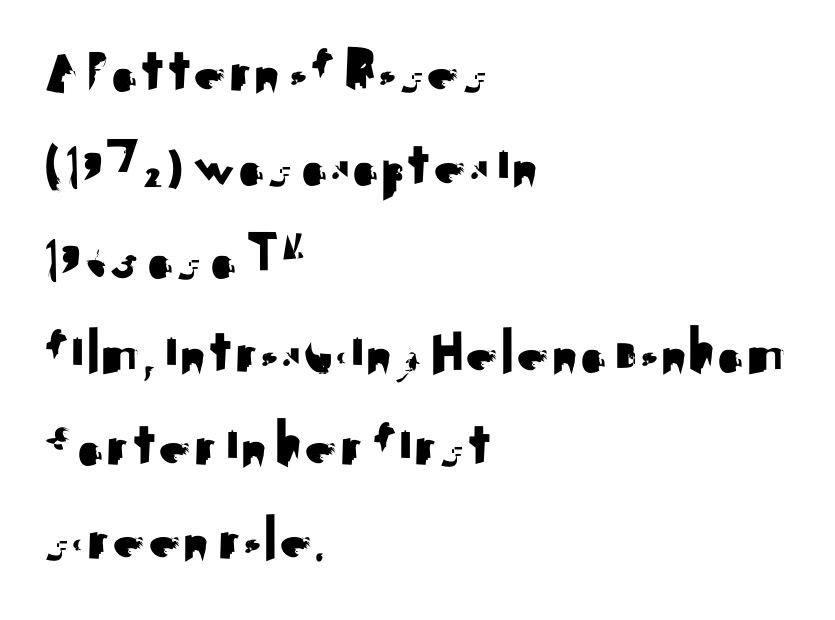
Q: Is the text italic (slanted)? A: No, it is upright.
Q: Is the typeface a serif or a sans-serif typeface? A: Sans-serif.
Q: Is the text underlined? A: No.
Q: How is the paragraph aligned? A: Left-aligned.
Q: Is the spacing between letters normal or unusually wide? A: Normal.
Q: Is the spacing between lines tight, normal or loose? A: Normal.
Q: Width (condensed, normal, or wide)? A: Normal.
Q: Stroke contrast? A: Medium.
Q: x-height? A: Small.
Q: Monospaced? A: No.
